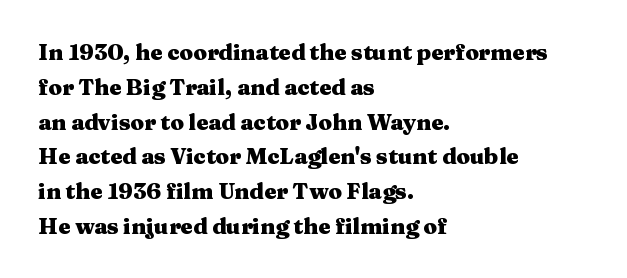
Q: Is the text bold? A: Yes.
Q: Is the text italic (slanted)? A: No, it is upright.
Q: Is the text underlined? A: No.
Q: How is the paragraph aligned? A: Left-aligned.
Q: Is the spacing between letters normal or unusually wide? A: Normal.
Q: Is the spacing between lines tight, normal or loose? A: Normal.
